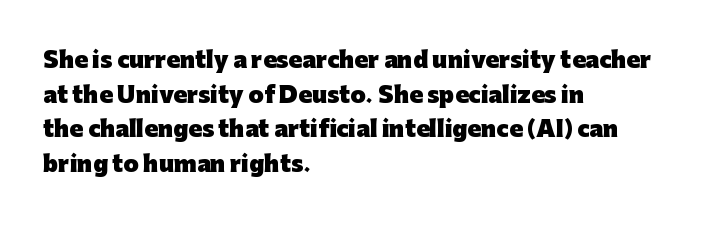
This sample uses an upright cut, with every glyph sitting square on the baseline. Whoever set this chose a conventional vertical rhythm. Students, note that the glyphs here touch the page at normal intervals. Strokes here are thick enough to call this a true bold.
